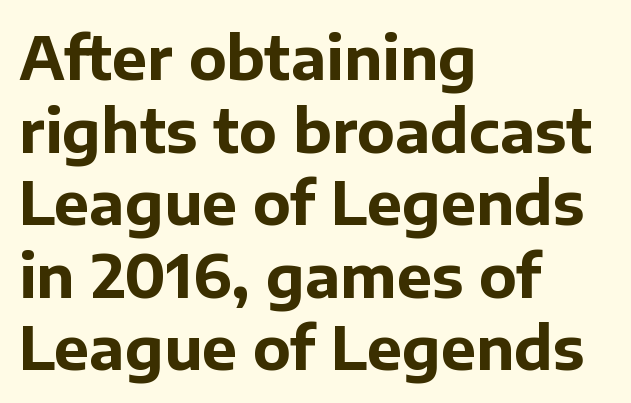
The image shows 59 px bold sans-serif type, upright; set left-aligned, line spacing 1.23x, normal letter spacing, not underlined; low stroke contrast and a medium x-height.
